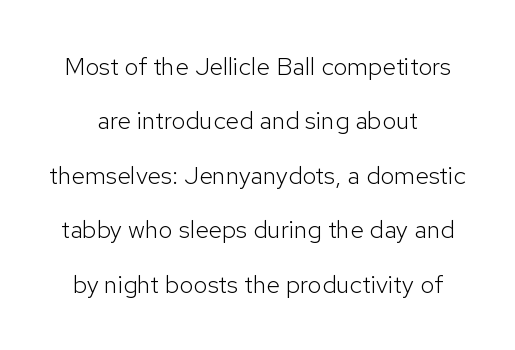
Q: Is the text bold? A: No.
Q: Is the text italic (slanted)? A: No, it is upright.
Q: Is the text underlined? A: No.
Q: Is the spacing between letters normal or unusually wide? A: Normal.
Q: Is the spacing between lines tight, normal or loose? A: Loose.
